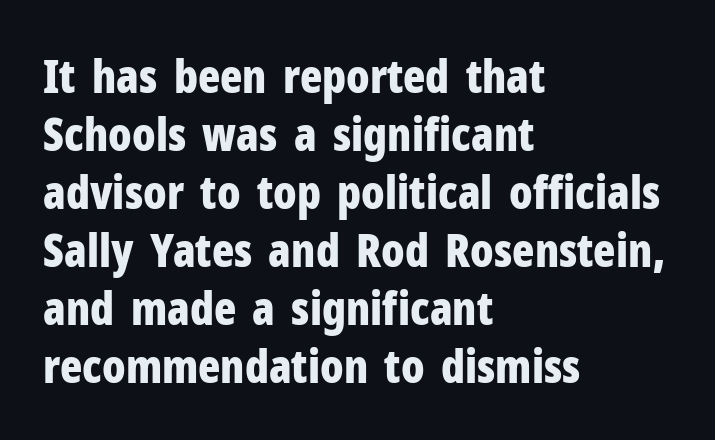
{"serif": "no", "italic": "no", "bold": "yes", "weight": "bold", "width": "condensed", "stroke_contrast": "low", "x_height": "medium", "monospaced": "no", "underline": "no", "align": "left", "line_spacing": "normal", "line_spacing_ratio": 1.26, "letter_spacing": "normal", "letter_spacing_em": 0.0, "glyph_px": 46}
